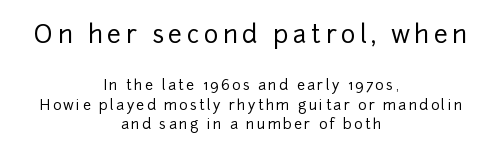
The image shows 25 px text type, upright; set centered, normal line spacing (1.4x), not underlined; the first (top) block is 1.79x larger.
